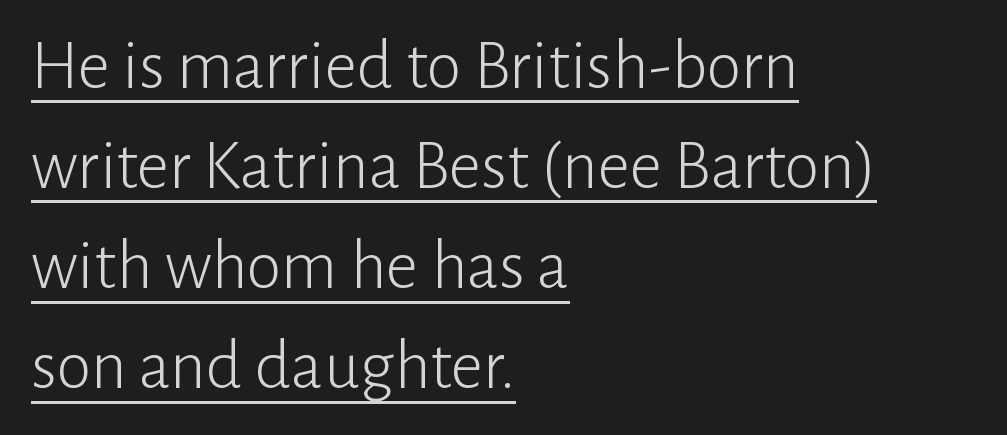
The image shows 71 px light sans-serif type, upright; set left-aligned, normal line spacing (1.41x), normal letter spacing, underlined; low stroke contrast and a medium x-height.
